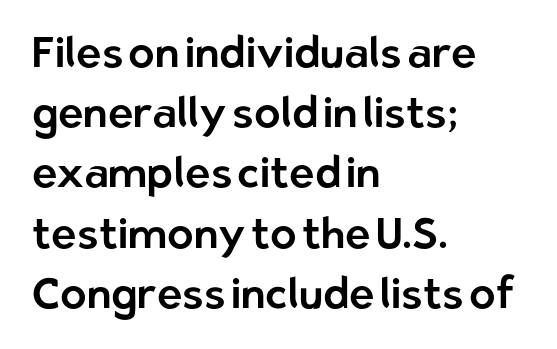
{"serif": "no", "italic": "no", "width": "normal", "stroke_contrast": "low", "x_height": "medium", "monospaced": "no", "underline": "no", "align": "left", "line_spacing": "normal", "line_spacing_ratio": 1.4, "letter_spacing": "normal", "letter_spacing_em": 0.0, "glyph_px": 43}
